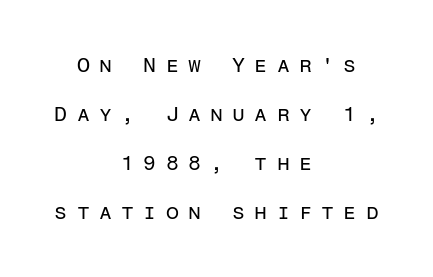
When letters stand straight like this, we call the style roman or upright. If you folded the block vertically in half, each line would mirror itself in length. The gaps between neighbouring characters are conspicuously large. These lines stand farther apart than default settings would place them. This is not heavy type; no bold has been used.
